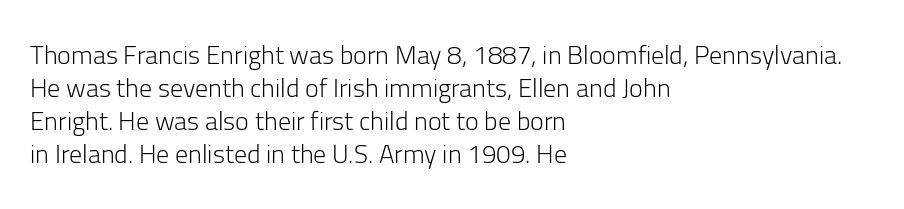
Q: Is the text bold? A: No.
Q: Is the text italic (slanted)? A: No, it is upright.
Q: Is the text underlined? A: No.
Q: How is the paragraph aligned? A: Left-aligned.
Q: Is the spacing between letters normal or unusually wide? A: Normal.
Q: Is the spacing between lines tight, normal or loose? A: Normal.
